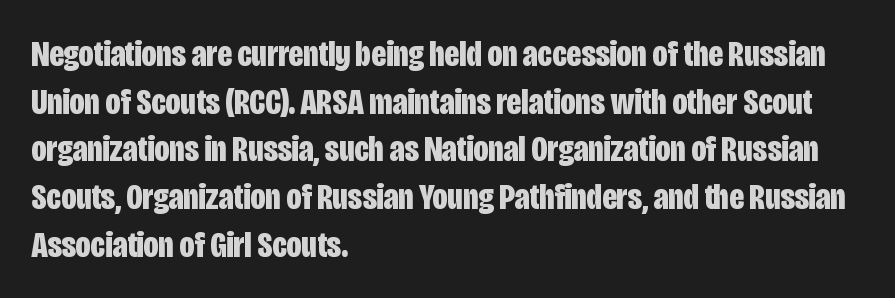
{"serif": "no", "italic": "no", "bold": "yes", "weight": "bold", "width": "condensed", "stroke_contrast": "low", "x_height": "large", "monospaced": "no", "underline": "no", "align": "left", "line_spacing": "normal", "line_spacing_ratio": 1.29, "letter_spacing": "normal", "letter_spacing_em": 0.0, "glyph_px": 37}
